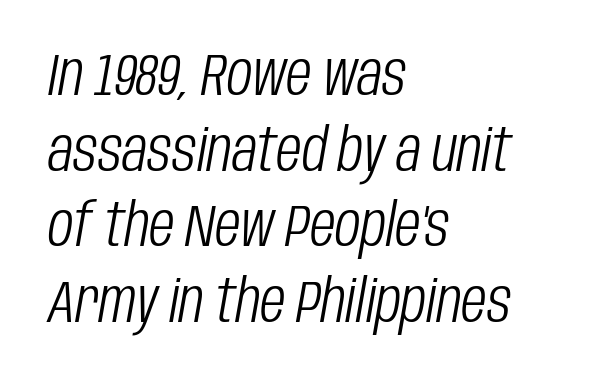
{"italic": "yes", "lean": "right", "slant_degrees": 10, "bold": "no", "weight": "light", "width": "condensed", "stroke_contrast": "low", "x_height": "large", "monospaced": "no", "underline": "no", "align": "left", "line_spacing": "normal", "line_spacing_ratio": 1.28, "letter_spacing": "normal", "letter_spacing_em": 0.0, "glyph_px": 59}
